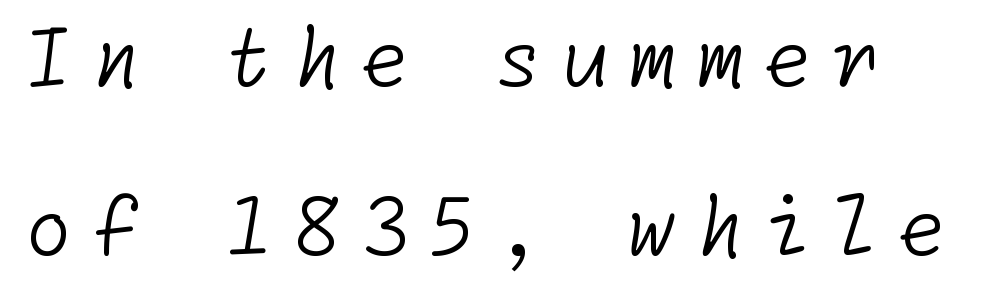
Honestly, the rows look like they've been pulled way apart. A classic flush-left, rag-right setting is used for this passage. Has an underline been added? It has not. The font is comparable to plain body text, perhaps lighter.
